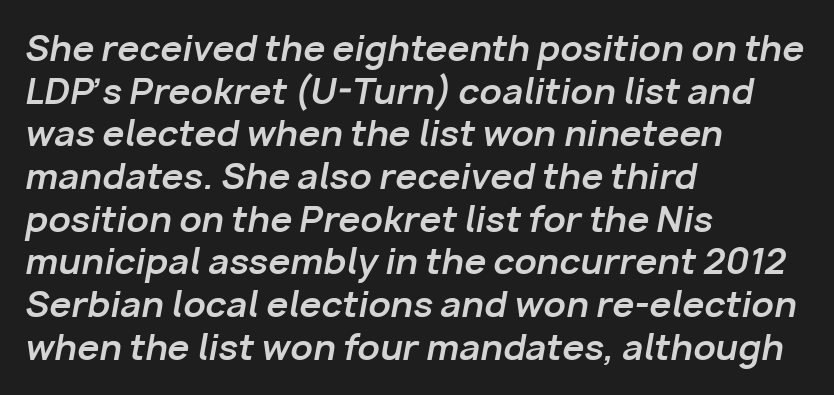
This sample has the flowing, uneven cadence of proportional lettering. Check under the words: just untouched page. Style check: oblique. The line texture is even and compact thanks to regular tracking. Visually the block forms a straight wall on the left and a jagged coastline on the right. Caption: bold face, heavy strokes.
